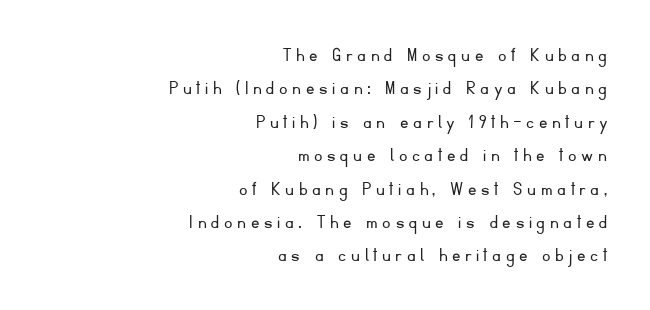
The image shows 21 px text type, upright; set right-aligned, normal line spacing (1.59x), unusually wide letter spacing (+0.22 em), not underlined.
